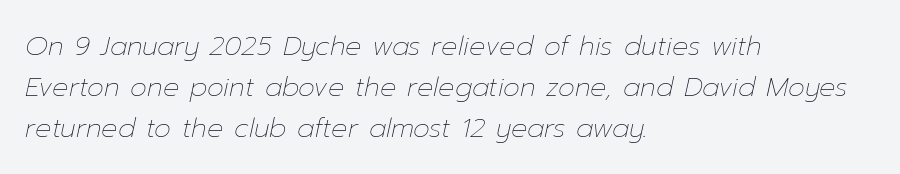
{"italic": "yes", "lean": "right", "slant_degrees": 12, "bold": "no", "underline": "no", "align": "left", "line_spacing": "normal", "line_spacing_ratio": 1.51, "letter_spacing": "normal", "letter_spacing_em": 0.0, "glyph_px": 27}
